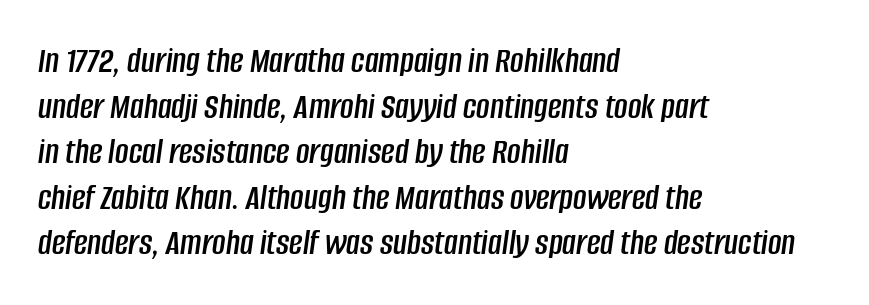
Anything drawn beneath the words? Only blank space. Rendered with sloped, italic letterforms. A typesetter would call this proportional, since set widths differ per character. Words appear dense and cohesive because spacing is normal. In CSS terms this would be text-align: left.
